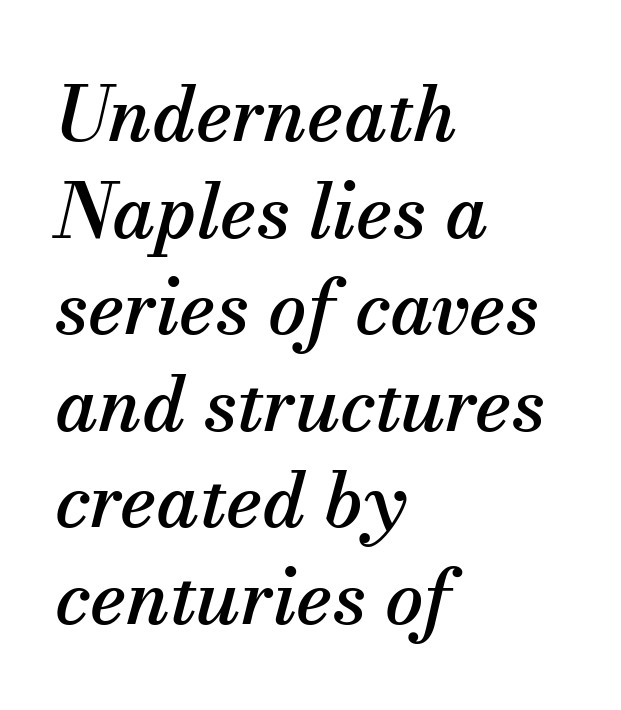
The paragraph has a hard left edge and a soft right edge. These lines are rendered in a variable-pitch font. Tracking value appears to be zero — textbook default spacing. Serifs: yes, visible at the terminals of the letterforms. Beneath every word, the page is bare.
